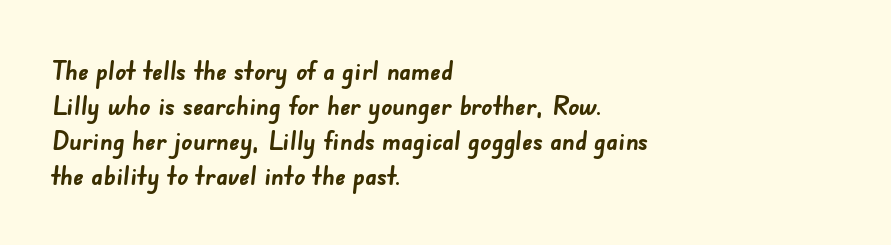
{"bold": "yes", "underline": "no", "align": "left", "line_spacing": "normal", "line_spacing_ratio": 1.3, "letter_spacing": "normal", "letter_spacing_em": 0.0, "glyph_px": 27}
